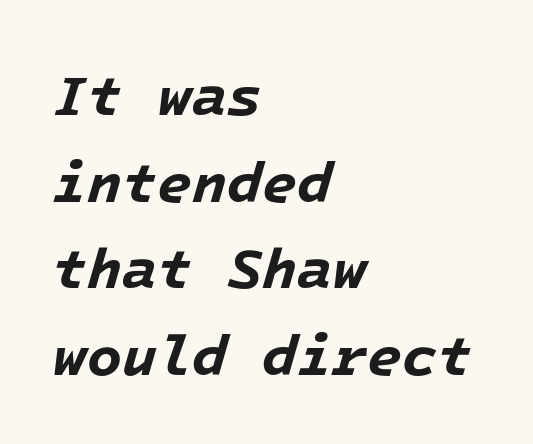
Q: Is the text bold? A: Yes.
Q: Is the text italic (slanted)? A: Yes, it leans right by about 16 degrees.
Q: Is the text underlined? A: No.
Q: How is the paragraph aligned? A: Left-aligned.
Q: Is the spacing between letters normal or unusually wide? A: Normal.
Q: Is the spacing between lines tight, normal or loose? A: Normal.
Q: Width (condensed, normal, or wide)? A: Normal.
Q: Stroke contrast? A: Low.
Q: x-height? A: Medium.
